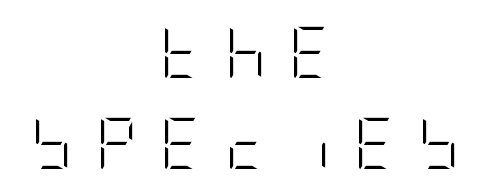
{"serif": "no", "italic": "no", "bold": "no", "weight": "light", "width": "condensed", "stroke_contrast": "low", "x_height": "large", "underline": "no", "align": "center", "line_spacing_ratio": 1.78, "letter_spacing": "wide", "letter_spacing_em": 0.45, "glyph_px": 51}
